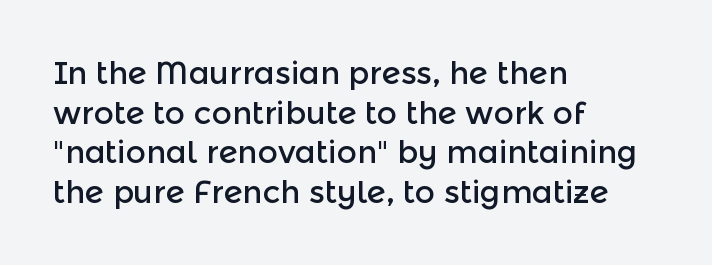
{"serif": "no", "italic": "no", "width": "normal", "x_height": "medium", "monospaced": "no", "underline": "no", "align": "left", "line_spacing": "normal", "line_spacing_ratio": 1.28, "letter_spacing": "normal", "letter_spacing_em": 0.0, "glyph_px": 31}
